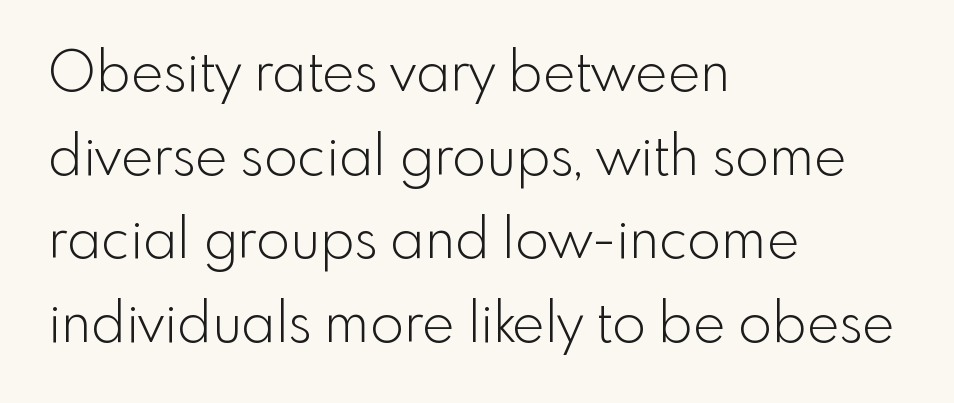
The image shows 55 px light sans-serif type, upright; set left-aligned, normal line spacing (1.52x), normal letter spacing, not underlined; a small x-height.
